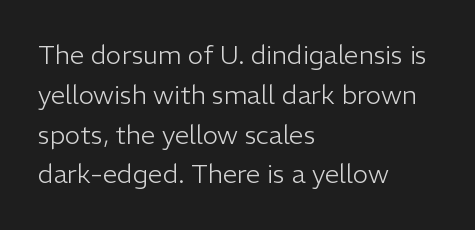
{"italic": "no", "bold": "no", "underline": "no", "align": "left", "line_spacing": "normal", "line_spacing_ratio": 1.53, "letter_spacing": "normal", "letter_spacing_em": 0.0, "glyph_px": 26}
